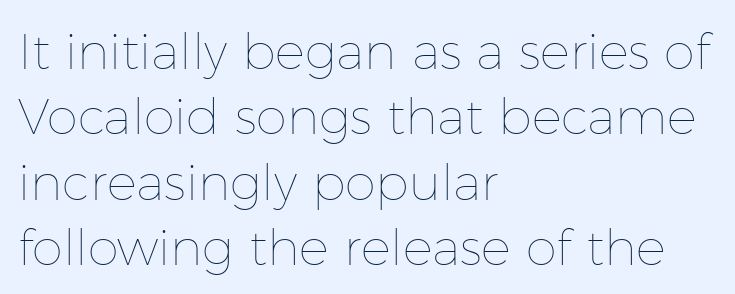
{"italic": "no", "bold": "no", "weight": "thin", "width": "normal", "stroke_contrast": "low", "x_height": "medium", "monospaced": "no", "underline": "no", "align": "left", "line_spacing": "normal", "line_spacing_ratio": 1.31, "letter_spacing": "normal", "letter_spacing_em": 0.0, "glyph_px": 50}
